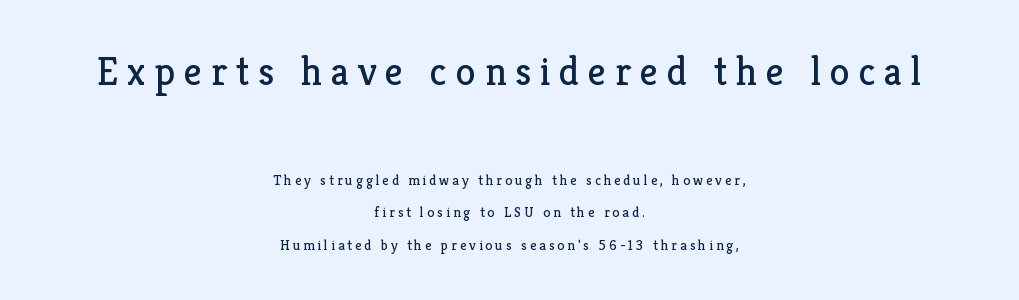
The typesetting does not lean heavy: it is not bold. These two chunks differ in scale, with the top chunk taking the larger measure. This rendering widens character spacing well past its baseline value. Look at the bottom of the vertical strokes: they flare into serifs here. These lines are rendered in a variable-pitch font.
